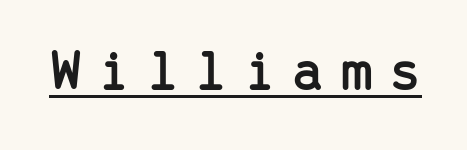
The image shows 57 px sans-serif type, upright, monospaced; set unusually wide letter spacing (+0.29 em), underlined; low stroke contrast and a medium x-height.
